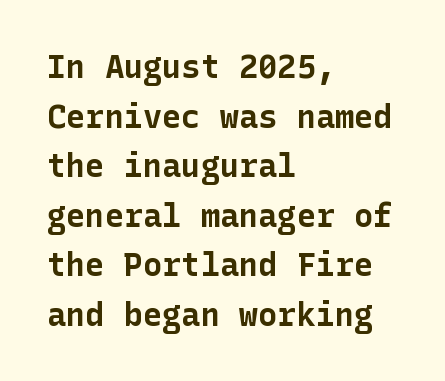
{"serif": "no", "italic": "no", "bold": "yes", "weight": "bold", "width": "normal", "stroke_contrast": "low", "x_height": "medium", "underline": "no", "align": "left", "line_spacing": "normal", "line_spacing_ratio": 1.55, "letter_spacing": "normal", "letter_spacing_em": 0.0, "glyph_px": 32}
